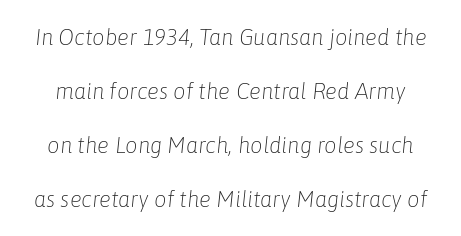
The image shows 22 px text type, italic (leaning right); set loose line spacing (2.45x), normal letter spacing, not underlined.
